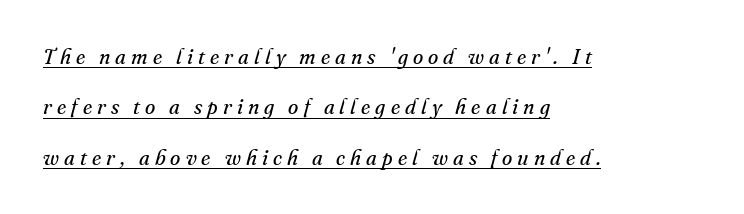
{"italic": "yes", "lean": "right", "slant_degrees": 16, "bold": "no", "underline": "yes", "align": "left", "line_spacing": "loose", "line_spacing_ratio": 2.4, "letter_spacing": "wide", "letter_spacing_em": 0.24, "glyph_px": 21}
